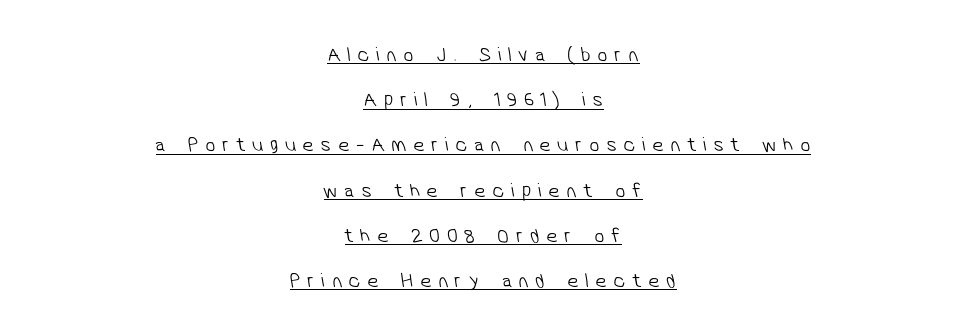
{"bold": "no", "underline": "yes", "align": "center", "line_spacing": "loose", "line_spacing_ratio": 2.26, "letter_spacing": "wide", "letter_spacing_em": 0.34, "glyph_px": 20}
